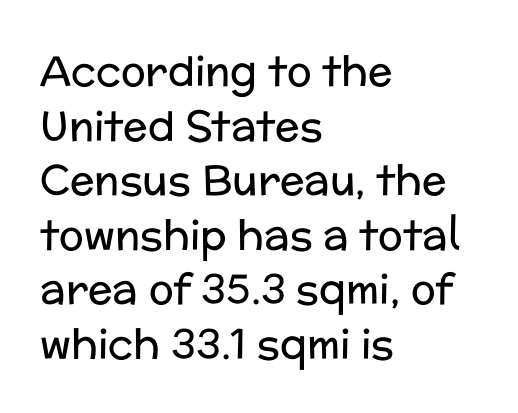
{"serif": "no", "italic": "no", "bold": "no", "weight": "regular", "width": "normal", "stroke_contrast": "low", "x_height": "medium", "monospaced": "no", "underline": "no", "align": "left", "line_spacing": "normal", "line_spacing_ratio": 1.33, "letter_spacing": "normal", "letter_spacing_em": 0.0, "glyph_px": 41}
